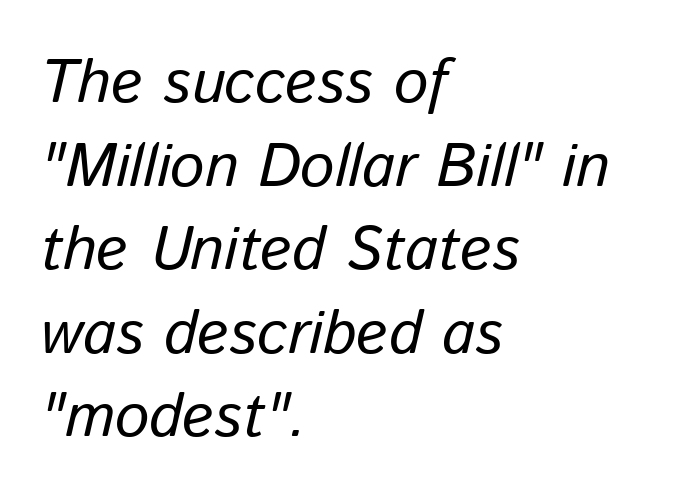
Q: Is the text italic (slanted)? A: Yes, it leans right by about 13 degrees.
Q: Is the text underlined? A: No.
Q: How is the paragraph aligned? A: Left-aligned.
Q: Is the spacing between letters normal or unusually wide? A: Normal.
Q: Is the spacing between lines tight, normal or loose? A: Normal.
Q: Width (condensed, normal, or wide)? A: Normal.
Q: Stroke contrast? A: Low.
Q: x-height? A: Medium.
Q: Monospaced? A: No.
